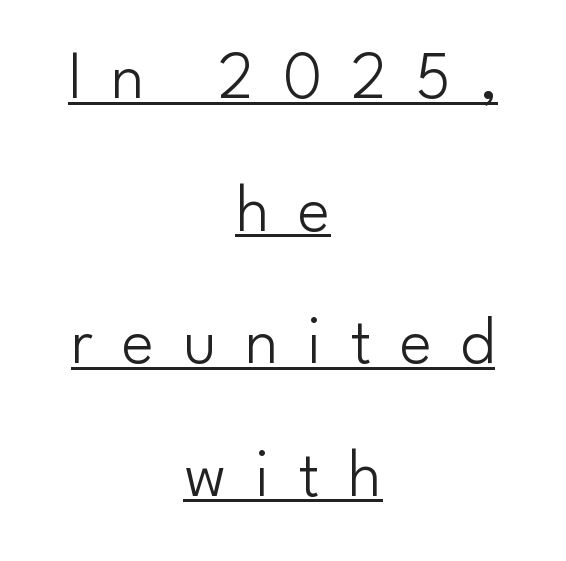
Q: Is the text bold? A: No.
Q: Is the text italic (slanted)? A: No, it is upright.
Q: Is the typeface a serif or a sans-serif typeface? A: Sans-serif.
Q: Is the text underlined? A: Yes.
Q: How is the paragraph aligned? A: Centered.
Q: Is the spacing between letters normal or unusually wide? A: Unusually wide.
Q: Is the spacing between lines tight, normal or loose? A: Loose.
Q: Width (condensed, normal, or wide)? A: Normal.
Q: Stroke contrast? A: Low.
Q: x-height? A: Small.
Q: Monospaced? A: No.
